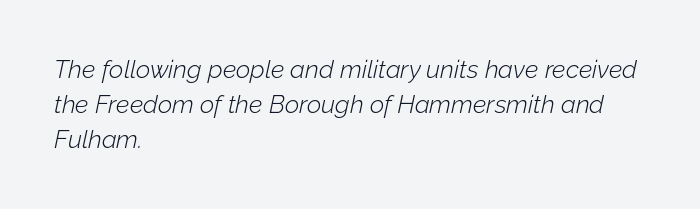
The image shows 25 px text type, italic (leaning right); set left-aligned, normal line spacing (1.41x), normal letter spacing, not underlined.
